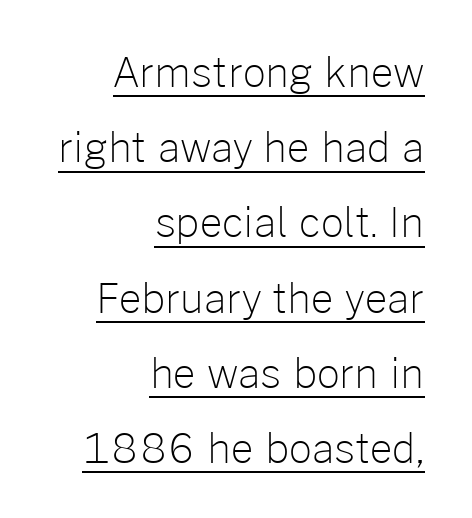
On a weight scale, this lands at 450 or below. Somebody hit Ctrl+U on this one — the words are underlined. If you drew a ruler down the right edge, every line would touch it. You could not count columns in this text — the font is proportionally spaced. Each word holds together tightly as a unit, with standard inter-letter gaps.
